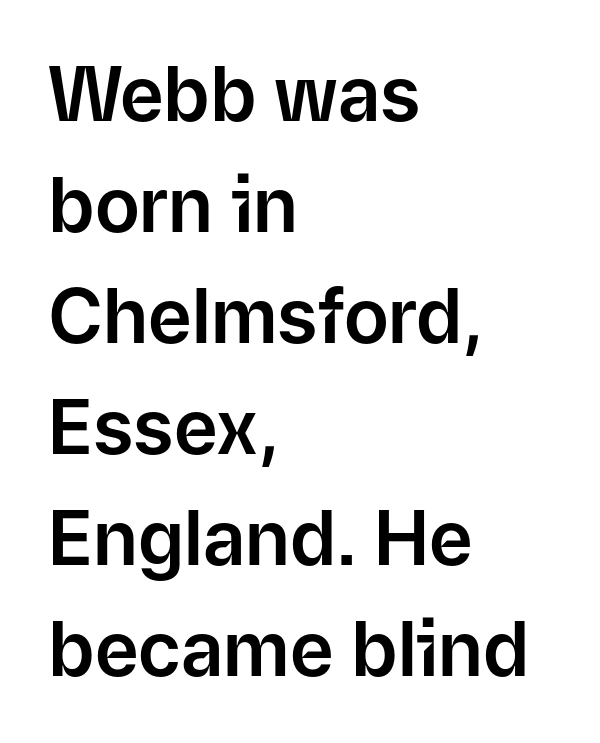
What's the leading like? Ordinary, nothing unusual. You could call the tracking neutral — neither tight nor loose. The rendering uses natural spacing where letterforms have individual widths. Just letters on the line, the space beneath them empty. Notice how the passage keeps a crisp vertical edge on the left only. Unlike italic type, these characters show no tilt at all.
